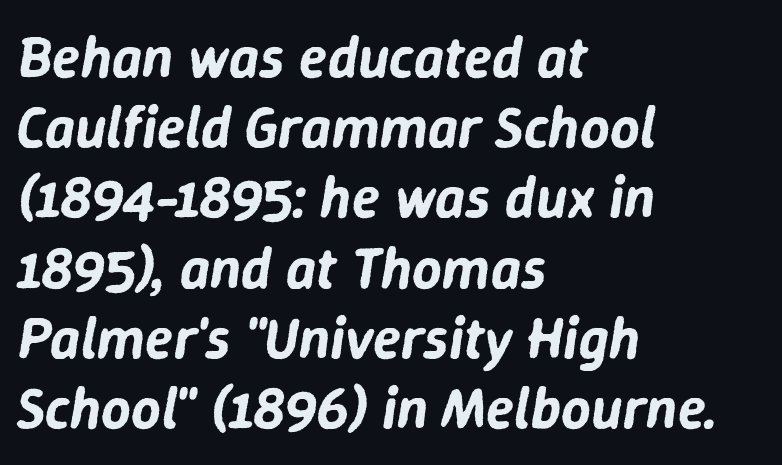
Left-aligned paragraph, ragged on the right. Inter-character spacing is left at the font's built-in metrics. Notice how the stems are inclined rather than vertical — that's the hallmark of italics. Think of a printed novel: that variable character pitch is what you see here.
